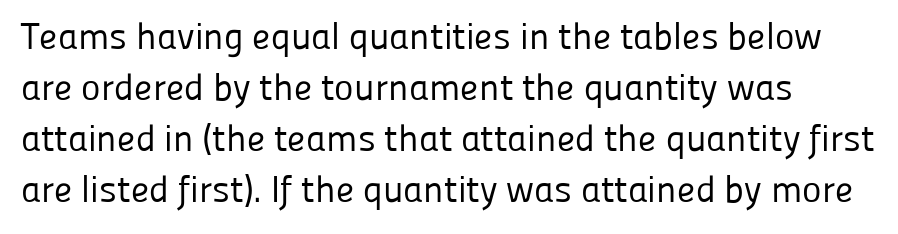
The letters stand straight up with perfectly vertical stems. The passage shown stacks its lines at a standard gap. Looks like regular typesetting: each glyph gets only the width it needs. On a weight scale, this lands at 450 or below. Descender tails drop into unmarked territory.
